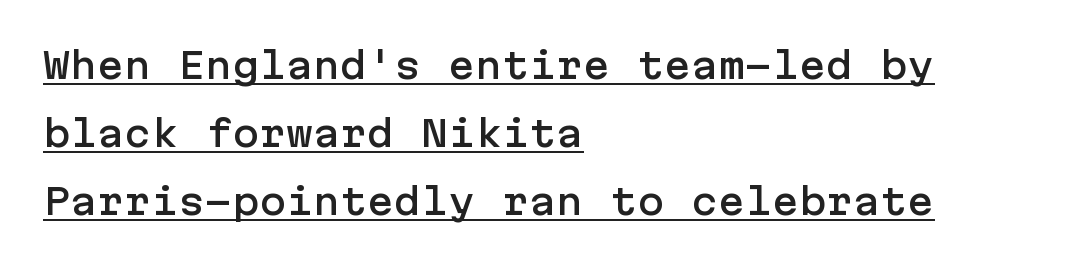
{"serif": "no", "italic": "no", "width": "normal", "stroke_contrast": "low", "x_height": "medium", "underline": "yes", "align": "left", "line_spacing_ratio": 1.89, "letter_spacing": "normal", "letter_spacing_em": 0.0, "glyph_px": 36}
